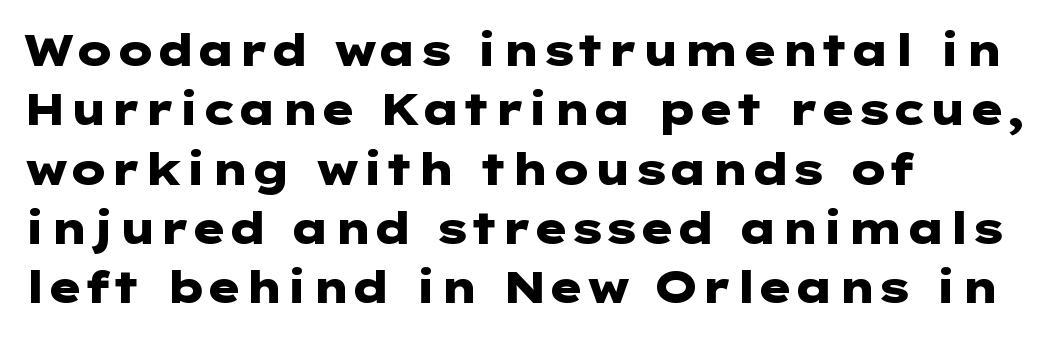
Vertically, the passage feels balanced, rows spaced as you'd expect. Between one letter and the next there's only the usual sliver of space. Bare-footed words on every line. Serif or sans? Sans — the stroke terminals are bare. The rag falls on the right side of this text block.
